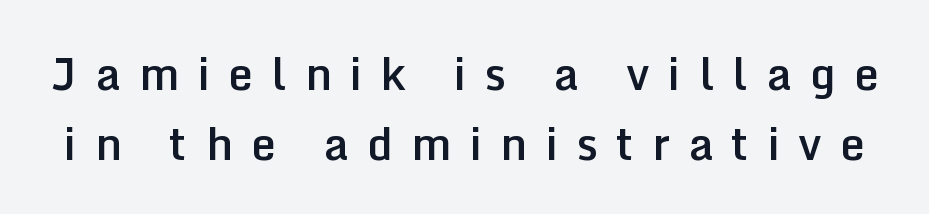
The image shows 44 px semibold sans-serif type, upright; set normal line spacing (1.58x), unusually wide letter spacing (+0.42 em), not underlined; low stroke contrast and a medium x-height.
